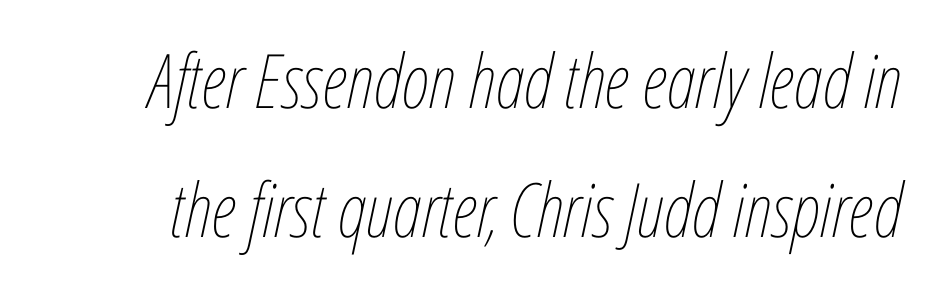
Check the space under the baseline: it is left empty. Vertical stems look standard width or narrower in stroke. The passage shown has conventional tracking throughout. Varying glyph widths throughout — classic text-font behaviour. Designer's note — italics engaged.
